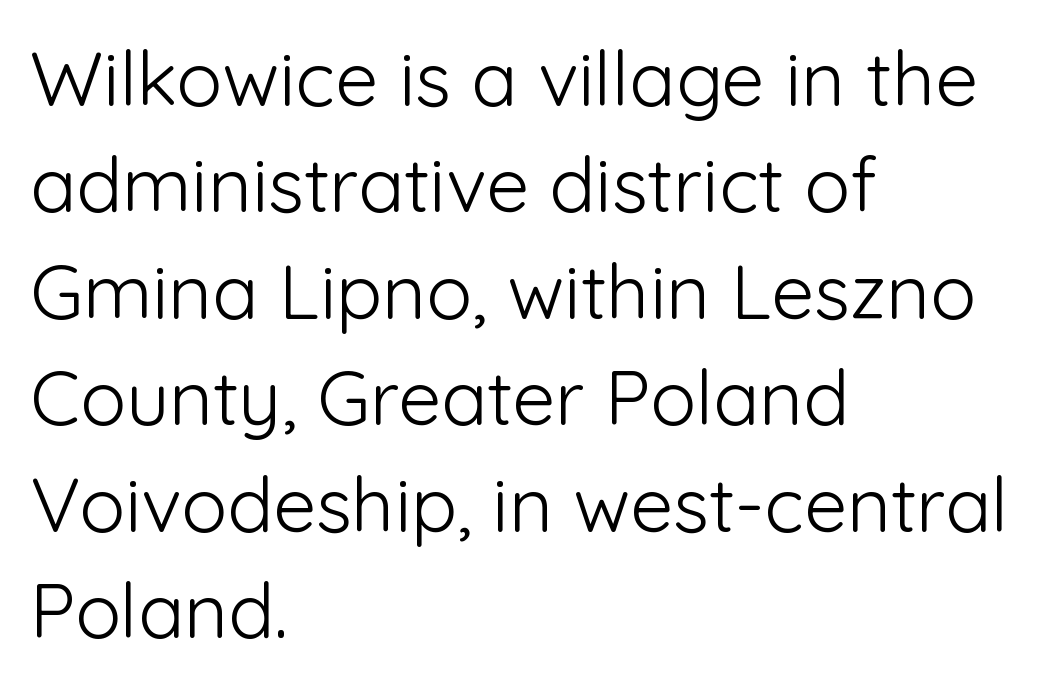
Q: Is the text bold? A: No.
Q: Is the text italic (slanted)? A: No, it is upright.
Q: Is the typeface a serif or a sans-serif typeface? A: Sans-serif.
Q: Is the text underlined? A: No.
Q: How is the paragraph aligned? A: Left-aligned.
Q: Is the spacing between letters normal or unusually wide? A: Normal.
Q: Is the spacing between lines tight, normal or loose? A: Normal.
Q: Width (condensed, normal, or wide)? A: Normal.
Q: Stroke contrast? A: Low.
Q: x-height? A: Medium.
Q: Monospaced? A: No.
